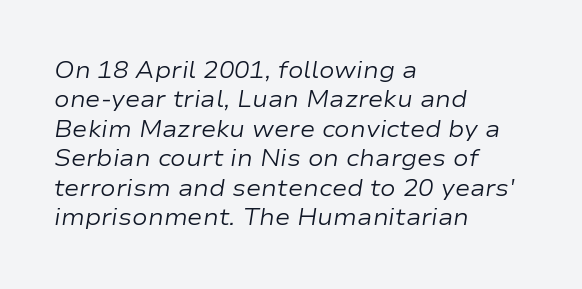
{"italic": "yes", "lean": "right", "slant_degrees": 9, "bold": "no", "underline": "no", "align": "left", "line_spacing": "normal", "line_spacing_ratio": 1.28, "letter_spacing": "normal", "letter_spacing_em": 0.0, "glyph_px": 23}
